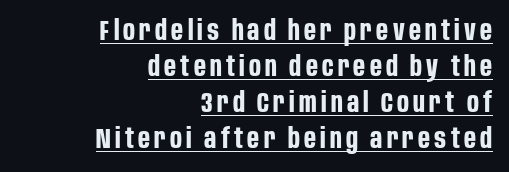
Q: Is the text bold? A: Yes.
Q: Is the text italic (slanted)? A: No, it is upright.
Q: Is the typeface a serif or a sans-serif typeface? A: Sans-serif.
Q: Is the text underlined? A: Yes.
Q: How is the paragraph aligned? A: Right-aligned.
Q: Is the spacing between lines tight, normal or loose? A: Normal.
Q: Width (condensed, normal, or wide)? A: Condensed.
Q: Stroke contrast? A: Low.
Q: x-height? A: Large.
Q: Monospaced? A: No.
